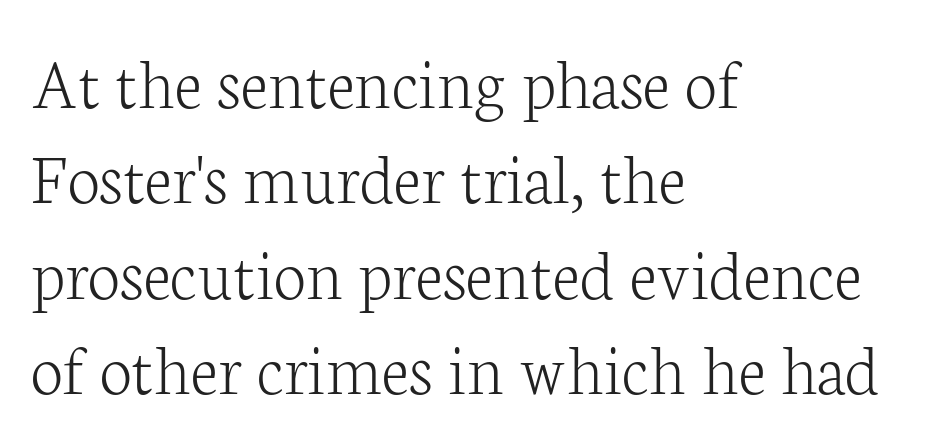
Q: Is the text bold? A: No.
Q: Is the text italic (slanted)? A: No, it is upright.
Q: Is the typeface a serif or a sans-serif typeface? A: Serif.
Q: Is the text underlined? A: No.
Q: How is the paragraph aligned? A: Left-aligned.
Q: Is the spacing between letters normal or unusually wide? A: Normal.
Q: Is the spacing between lines tight, normal or loose? A: Normal.
Q: Width (condensed, normal, or wide)? A: Normal.
Q: Stroke contrast? A: Low.
Q: x-height? A: Medium.
Q: Monospaced? A: No.
